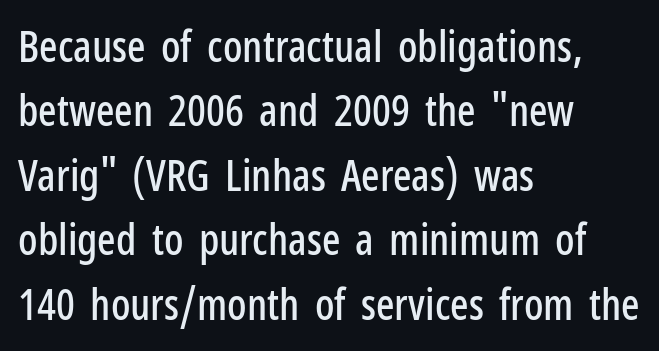
The image shows 43 px condensed sans-serif type, upright; set left-aligned, normal line spacing (1.5x), normal letter spacing, not underlined; low stroke contrast and a medium x-height.
